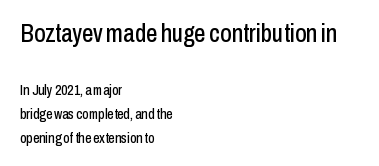
{"italic": "no", "underline": "no", "align": "left", "line_spacing": "normal", "line_spacing_ratio": 1.69, "letter_spacing": "normal", "letter_spacing_em": 0.0, "larger_block": "first", "size_ratio": 1.79, "glyph_px": 25}
